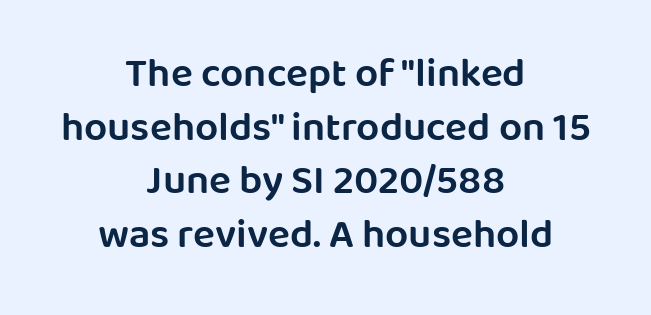
Q: Is the text bold? A: Semi-bold.
Q: Is the text italic (slanted)? A: No, it is upright.
Q: Is the typeface a serif or a sans-serif typeface? A: Sans-serif.
Q: Is the text underlined? A: No.
Q: How is the paragraph aligned? A: Centered.
Q: Is the spacing between letters normal or unusually wide? A: Normal.
Q: Is the spacing between lines tight, normal or loose? A: Normal.
Q: Width (condensed, normal, or wide)? A: Normal.
Q: Stroke contrast? A: Low.
Q: x-height? A: Large.
Q: Monospaced? A: No.
